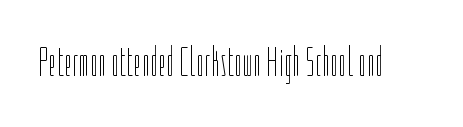
{"italic": "no", "bold": "no", "weight": "thin", "width": "condensed", "stroke_contrast": "low", "x_height": "medium", "monospaced": "no", "underline": "no", "letter_spacing": "normal", "letter_spacing_em": 0.0, "glyph_px": 42}
